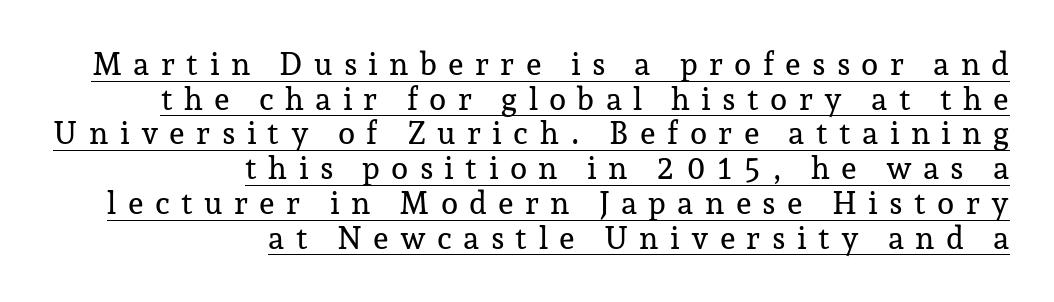
The image shows 31 px serif type, upright; set right-aligned, tight line spacing (1.12x), unusually wide letter spacing (+0.36 em), underlined; low stroke contrast and a medium x-height.
